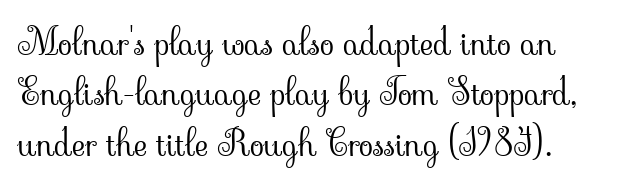
Q: Is the text bold? A: No.
Q: Is the text italic (slanted)? A: No, it is upright.
Q: Is the typeface a serif or a sans-serif typeface? A: Serif.
Q: Is the text underlined? A: No.
Q: How is the paragraph aligned? A: Left-aligned.
Q: Is the spacing between letters normal or unusually wide? A: Normal.
Q: Is the spacing between lines tight, normal or loose? A: Normal.
Q: Width (condensed, normal, or wide)? A: Normal.
Q: Stroke contrast? A: Low.
Q: x-height? A: Small.
Q: Monospaced? A: No.
